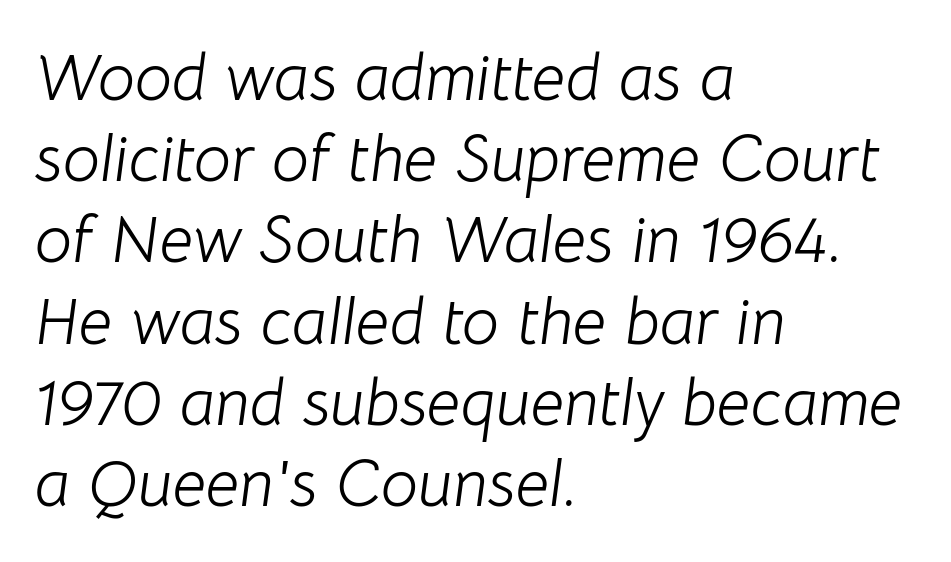
Ink coverage per letter is moderate at most. Is the letter spacing exaggerated? No — it looks like the ordinary default. When letters slant like this, we call the style italic. Notice how the passage keeps a crisp vertical edge on the left only. The words here are not underlined.
